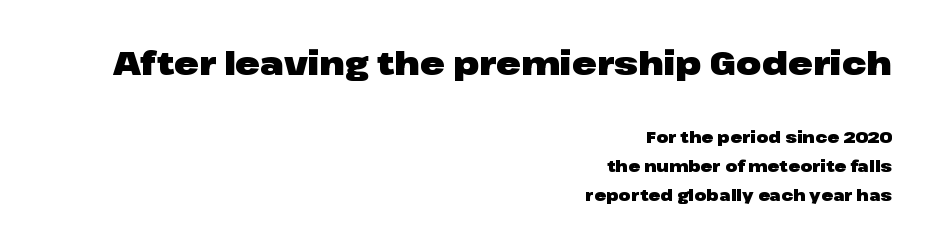
{"serif": "no", "italic": "no", "bold": "yes", "weight": "heavy", "width": "wide", "stroke_contrast": "low", "x_height": "medium", "monospaced": "no", "underline": "no", "align": "right", "line_spacing_ratio": 1.81, "letter_spacing": "normal", "letter_spacing_em": 0.0, "larger_block": "first", "size_ratio": 2.06, "glyph_px": 33}
